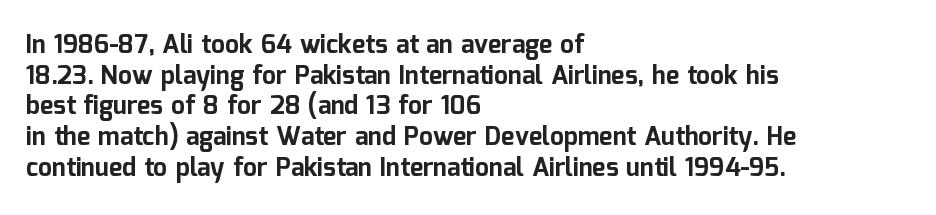
Q: Is the text bold? A: Yes.
Q: Is the text italic (slanted)? A: No, it is upright.
Q: Is the text underlined? A: No.
Q: How is the paragraph aligned? A: Left-aligned.
Q: Is the spacing between letters normal or unusually wide? A: Normal.
